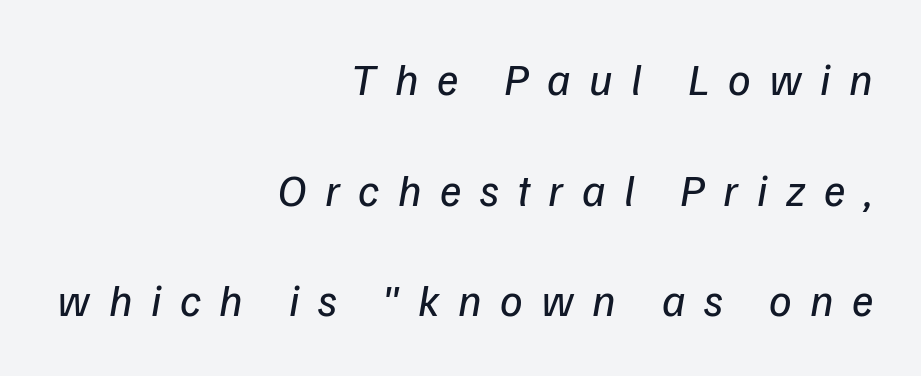
Q: Is the text bold? A: No.
Q: Is the text italic (slanted)? A: Yes, it leans right by about 9 degrees.
Q: Is the text underlined? A: No.
Q: How is the paragraph aligned? A: Right-aligned.
Q: Is the spacing between letters normal or unusually wide? A: Unusually wide.
Q: Is the spacing between lines tight, normal or loose? A: Loose.
Q: Width (condensed, normal, or wide)? A: Normal.
Q: Stroke contrast? A: Low.
Q: x-height? A: Medium.
Q: Monospaced? A: No.
